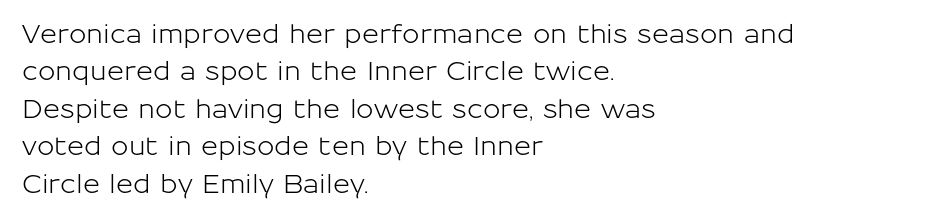
Q: Is the text italic (slanted)? A: No, it is upright.
Q: Is the text underlined? A: No.
Q: How is the paragraph aligned? A: Left-aligned.
Q: Is the spacing between letters normal or unusually wide? A: Normal.
Q: Is the spacing between lines tight, normal or loose? A: Normal.
